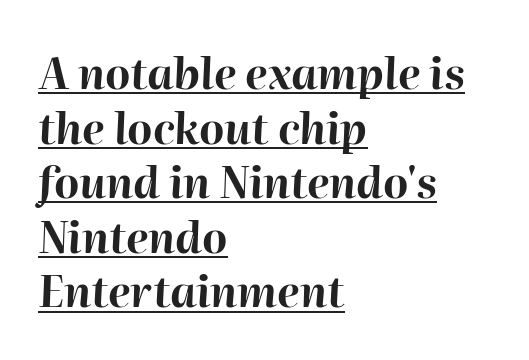
Q: Is the text bold? A: Yes.
Q: Is the text italic (slanted)? A: Yes, it leans right by about 2 degrees.
Q: Is the text underlined? A: Yes.
Q: How is the paragraph aligned? A: Left-aligned.
Q: Is the spacing between letters normal or unusually wide? A: Normal.
Q: Is the spacing between lines tight, normal or loose? A: Normal.
Q: Width (condensed, normal, or wide)? A: Normal.
Q: Stroke contrast? A: High.
Q: x-height? A: Medium.
Q: Monospaced? A: No.
